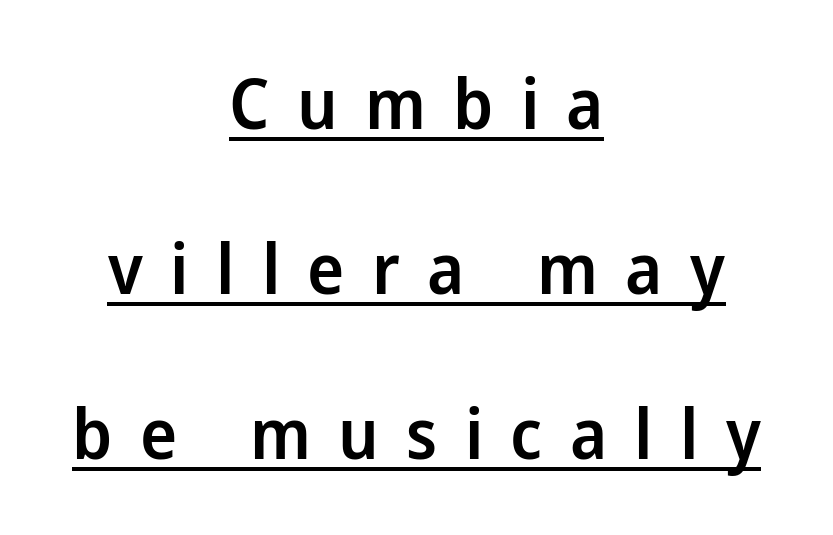
Line spacing here is loose. This sample has the flowing, uneven cadence of proportional lettering. Each line of the rendering has a horizontal stroke beneath the glyphs. Layout note: lines centered. The rendering inserts visible extra space after every character.
